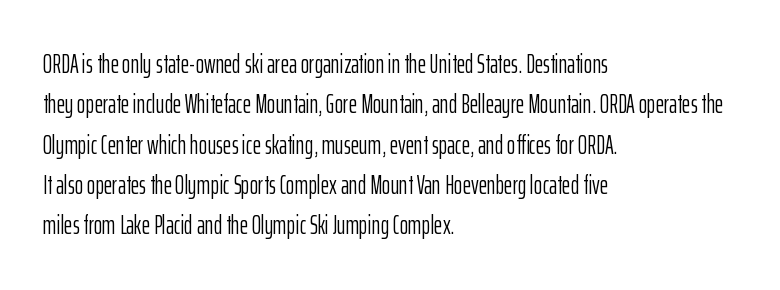
Q: Is the text bold? A: No.
Q: Is the text italic (slanted)? A: No, it is upright.
Q: Is the text underlined? A: No.
Q: How is the paragraph aligned? A: Left-aligned.
Q: Is the spacing between letters normal or unusually wide? A: Normal.
Q: Is the spacing between lines tight, normal or loose? A: Normal.
